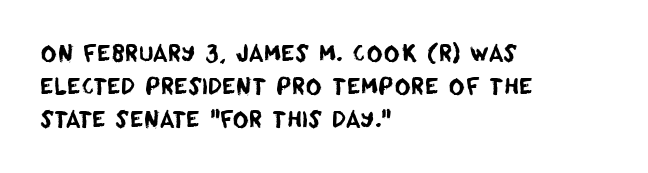
Is the letter spacing exaggerated? No — it looks like the ordinary default. Honestly, the row spacing looks completely unremarkable. This sample is left-justified, so line endings fall wherever the words run out. The space beneath each line is pristine and unruled.
